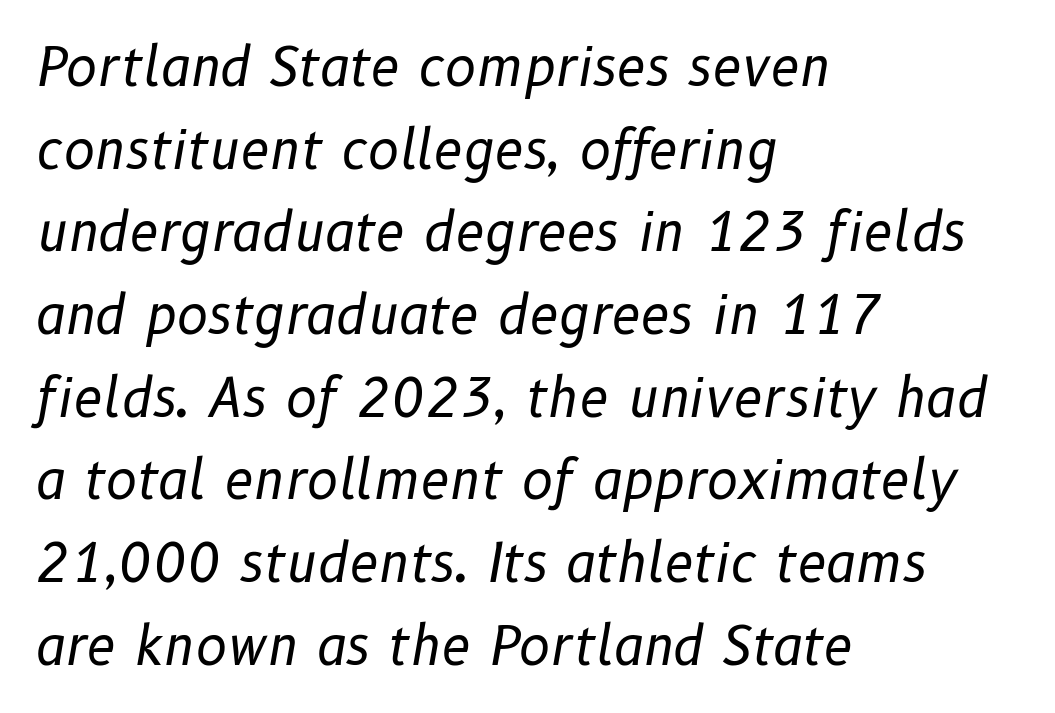
{"italic": "yes", "lean": "right", "slant_degrees": 10, "bold": "no", "weight": "regular", "width": "normal", "stroke_contrast": "low", "x_height": "medium", "monospaced": "no", "underline": "no", "align": "left", "line_spacing": "normal", "line_spacing_ratio": 1.56, "letter_spacing": "normal", "letter_spacing_em": 0.0, "glyph_px": 53}
